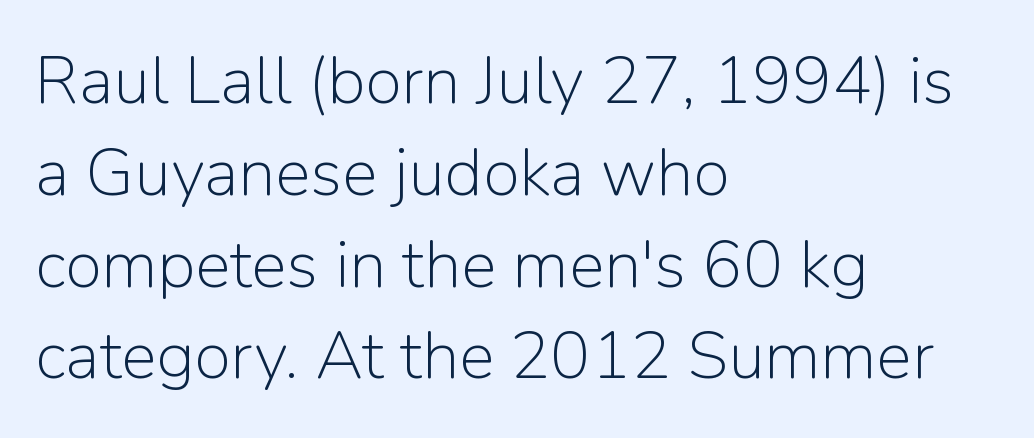
The image shows 67 px light sans-serif type, upright; set left-aligned, normal line spacing (1.37x), normal letter spacing, not underlined; low stroke contrast and a medium x-height.
